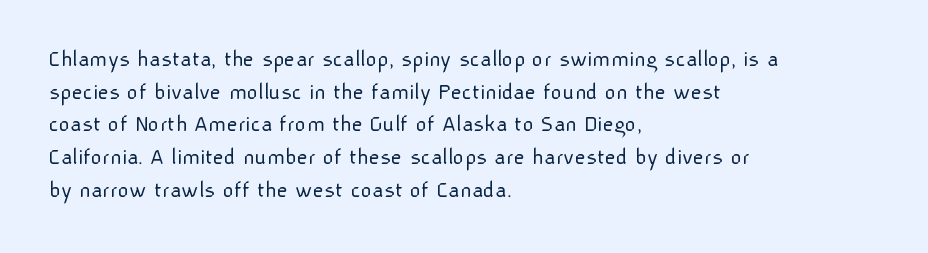
Q: Is the text bold? A: No.
Q: Is the text italic (slanted)? A: No, it is upright.
Q: Is the text underlined? A: No.
Q: How is the paragraph aligned? A: Left-aligned.
Q: Is the spacing between letters normal or unusually wide? A: Normal.
Q: Is the spacing between lines tight, normal or loose? A: Normal.
